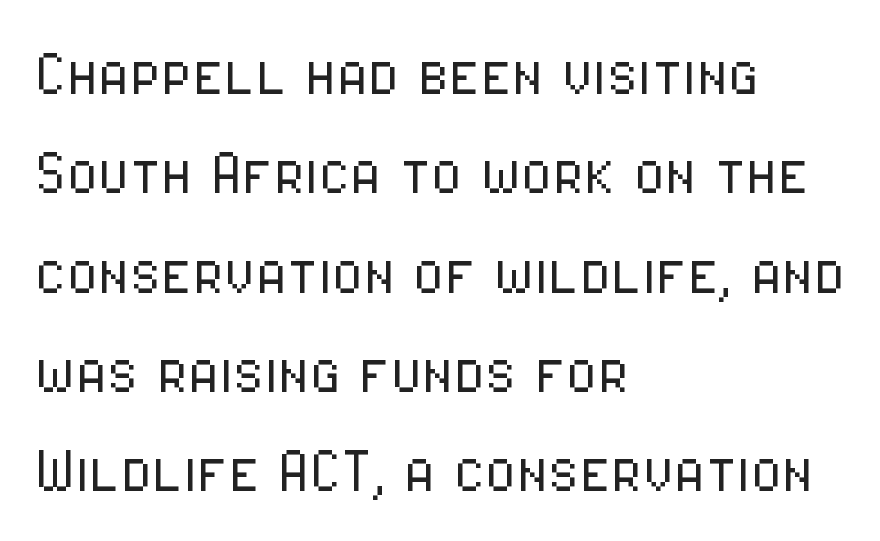
The image shows 72 px light, condensed sans-serif type, upright; set left-aligned, normal line spacing (1.38x), normal letter spacing, not underlined; low stroke contrast and a medium x-height.
